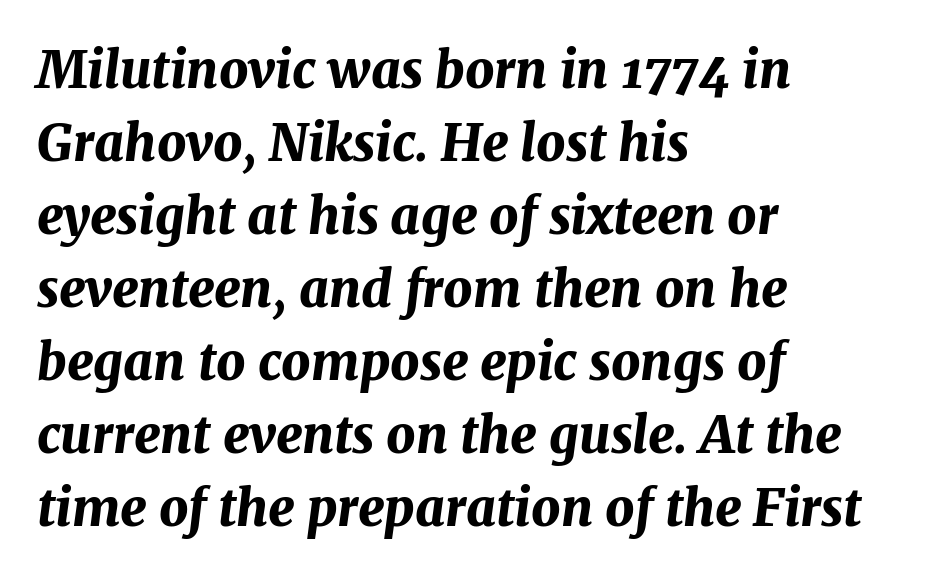
Plenty of ink on the page — the face is bold. This rendering features lettering with no underline. One-word summary of the alignment: left. A typesetter would call this leading conventional body-copy spacing. The rendering uses natural spacing where letterforms have individual widths.
